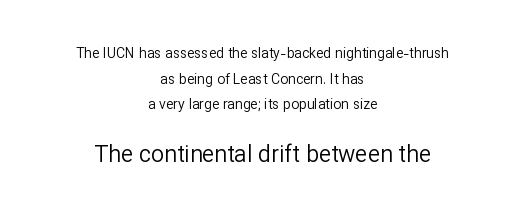
Q: Is the text bold? A: No.
Q: Is the text italic (slanted)? A: No, it is upright.
Q: Is the text underlined? A: No.
Q: How is the paragraph aligned? A: Centered.
Q: Is the spacing between letters normal or unusually wide? A: Normal.
Q: Which block of text is set in a larger size, the first (top) or the second (bottom)? A: The second (bottom) one.
